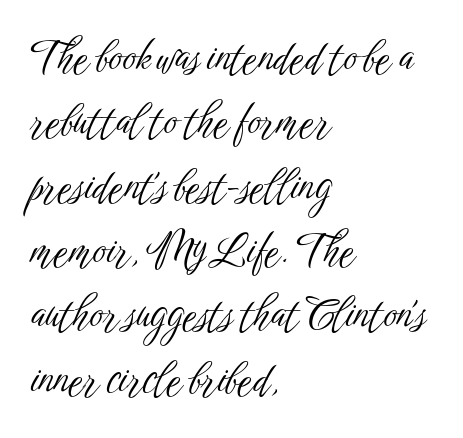
Q: Is the text bold? A: No.
Q: Is the text italic (slanted)? A: Yes.
Q: Is the typeface a serif or a sans-serif typeface? A: Sans-serif.
Q: Is the text underlined? A: No.
Q: How is the paragraph aligned? A: Left-aligned.
Q: Is the spacing between letters normal or unusually wide? A: Normal.
Q: Is the spacing between lines tight, normal or loose? A: Normal.
Q: Width (condensed, normal, or wide)? A: Condensed.
Q: Stroke contrast? A: Low.
Q: x-height? A: Medium.
Q: Monospaced? A: No.
